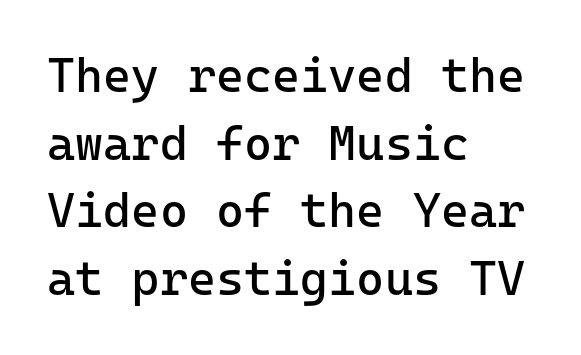
{"serif": "no", "italic": "no", "bold": "no", "weight": "regular", "width": "normal", "stroke_contrast": "low", "x_height": "medium", "monospaced": "yes", "underline": "no", "align": "left", "line_spacing": "normal", "line_spacing_ratio": 1.41, "letter_spacing": "normal", "letter_spacing_em": 0.0, "glyph_px": 48}
